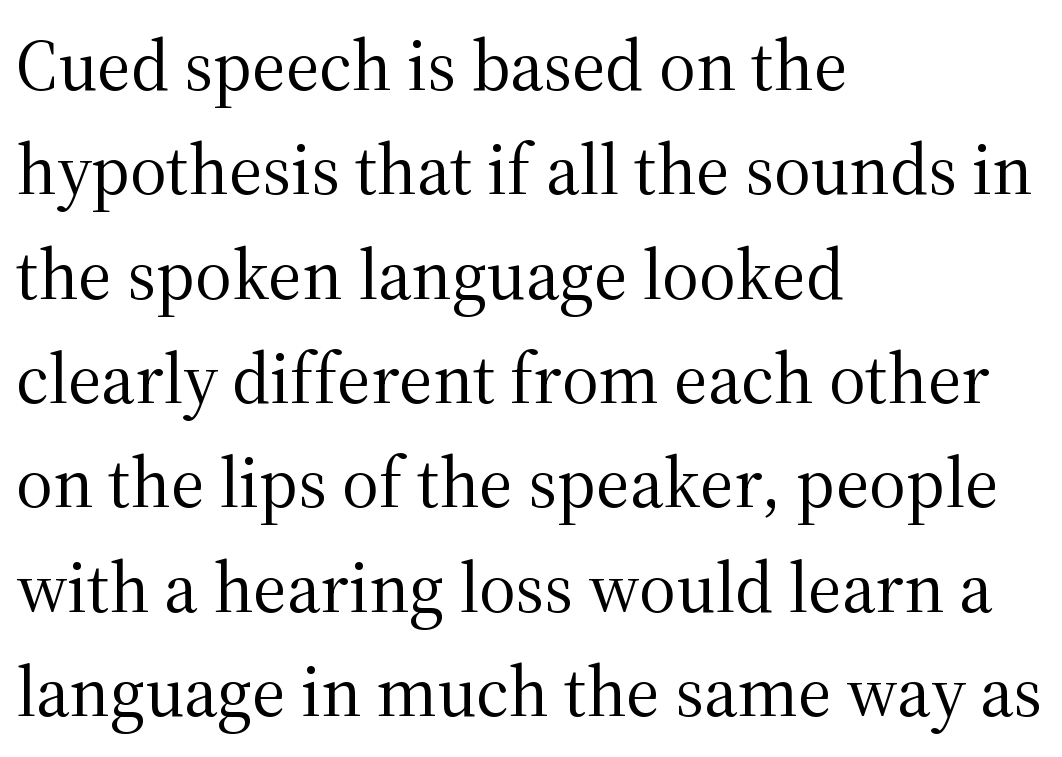
{"serif": "yes", "italic": "no", "bold": "no", "weight": "regular", "width": "normal", "stroke_contrast": "medium", "x_height": "medium", "monospaced": "no", "underline": "no", "align": "left", "line_spacing": "normal", "line_spacing_ratio": 1.47, "letter_spacing": "normal", "letter_spacing_em": 0.0, "glyph_px": 71}
